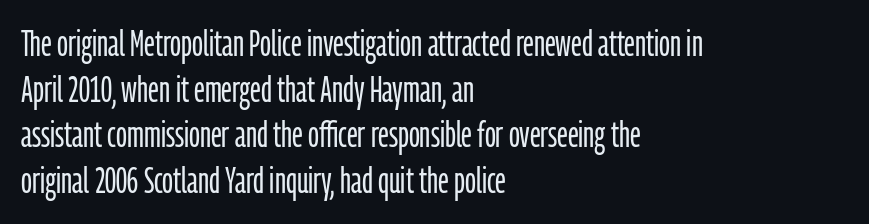
Weight class: somewhere from thin through regular. Line beginnings align vertically; line endings do not. Ascenders rise straight up at ninety degrees. Quick note: interline space is typical. The letters advance in unequal steps, a hallmark of proportional type. The strip under each line holds only bare page.
